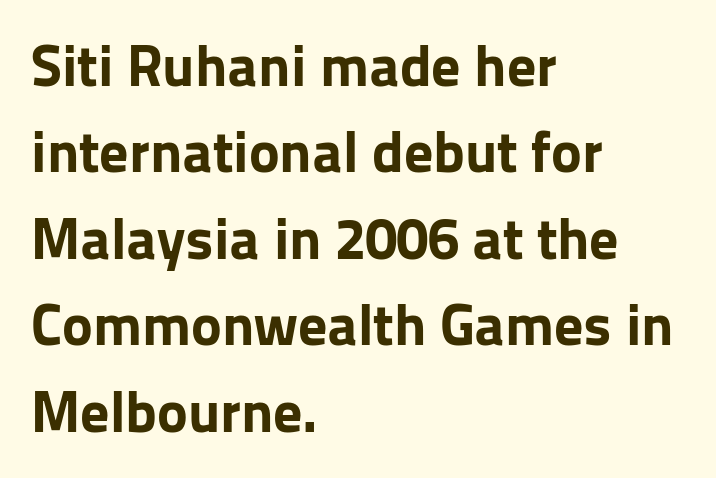
The image shows 58 px bold sans-serif type, upright; set left-aligned, normal line spacing (1.49x), normal letter spacing, not underlined; low stroke contrast and a medium x-height.
